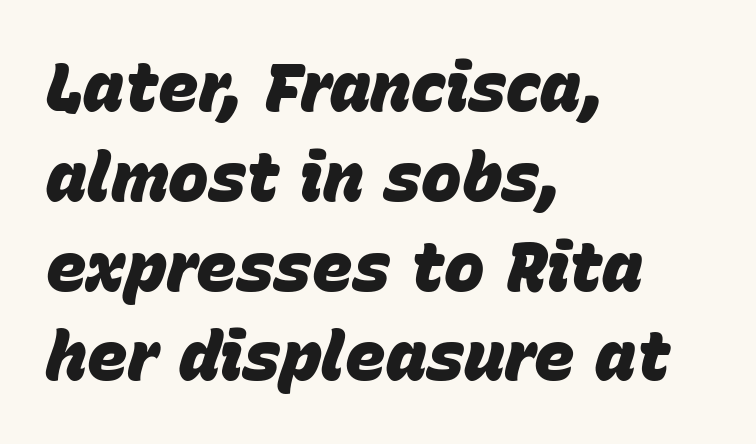
Q: Is the text bold? A: Yes.
Q: Is the text italic (slanted)? A: Yes, it leans right by about 15 degrees.
Q: Is the text underlined? A: No.
Q: How is the paragraph aligned? A: Left-aligned.
Q: Is the spacing between letters normal or unusually wide? A: Normal.
Q: Is the spacing between lines tight, normal or loose? A: Normal.
Q: Width (condensed, normal, or wide)? A: Normal.
Q: Stroke contrast? A: Low.
Q: x-height? A: Large.
Q: Monospaced? A: No.
